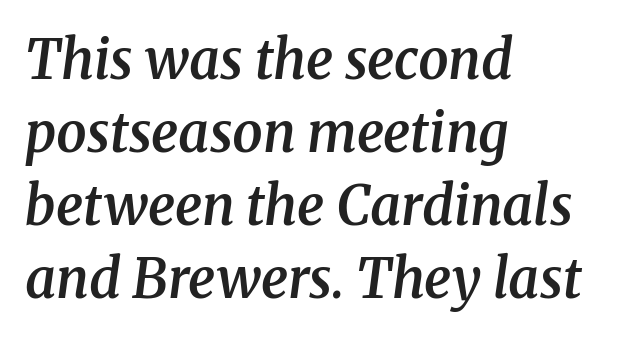
{"serif": "yes", "italic": "yes", "lean": "right", "slant_degrees": 8, "bold": "semi", "weight": "semibold", "width": "normal", "stroke_contrast": "medium", "x_height": "medium", "monospaced": "no", "underline": "no", "align": "left", "line_spacing": "normal", "line_spacing_ratio": 1.35, "letter_spacing": "normal", "letter_spacing_em": 0.0, "glyph_px": 54}
